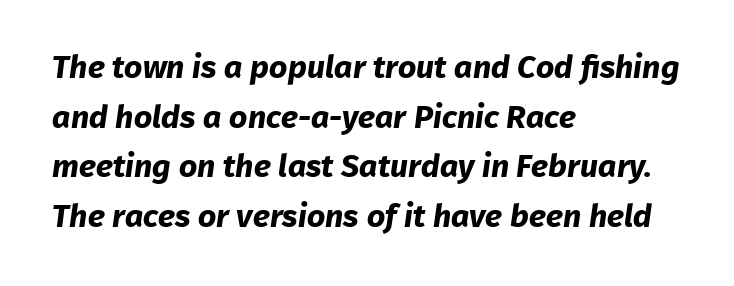
These lines carry a lot of weight — the face is fully bold. This sample keeps an unexceptional amount of space between lines. A classic flush-left, rag-right setting is used for this passage. The space directly below the letters is spotless. A sans-serif font was chosen for this passage.
